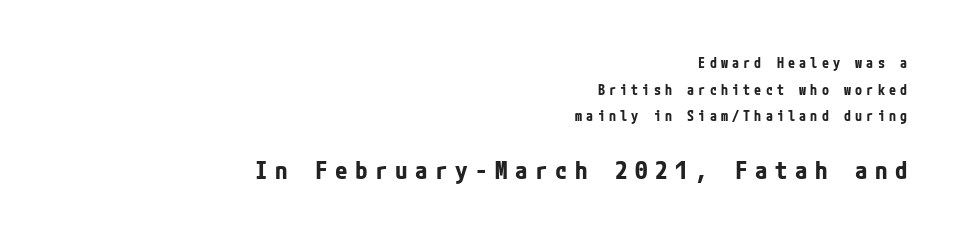
{"italic": "no", "bold": "yes", "underline": "no", "align": "right", "line_spacing": "loose", "line_spacing_ratio": 1.91, "letter_spacing": "wide", "letter_spacing_em": 0.3, "larger_block": "second", "size_ratio": 1.79, "glyph_px": 25}
